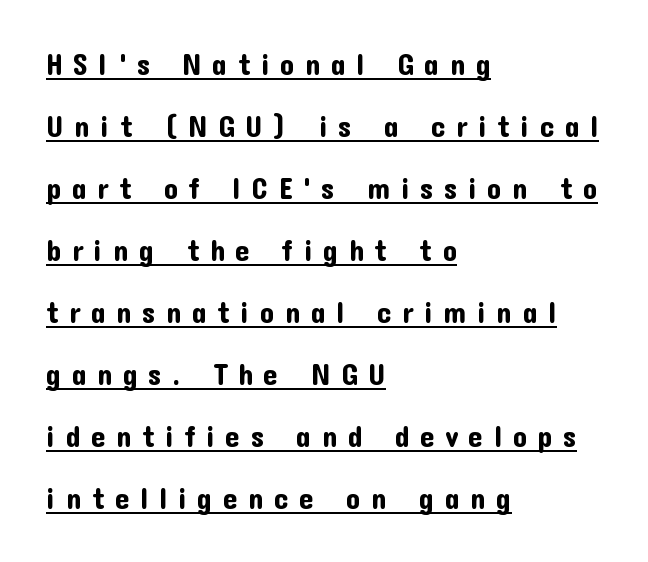
A rule runs beneath these lines of type. In terms of posture, this sample is upright. The line texture is sparse and dotted thanks to wide tracking. In CSS terms this would be text-align: left.
